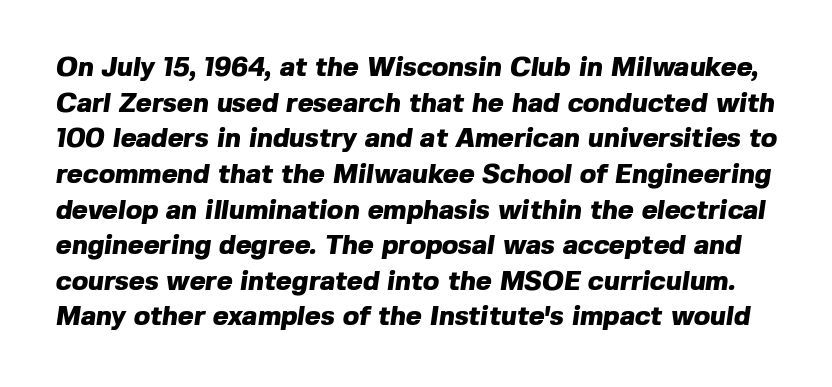
The image shows 27 px bold type; set normal line spacing (1.32x), normal letter spacing, not underlined.
